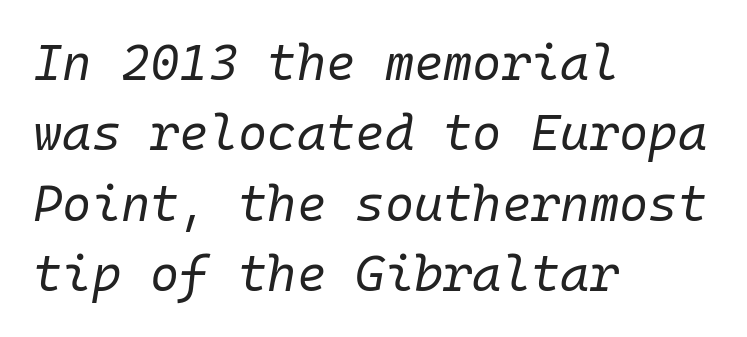
{"italic": "yes", "lean": "right", "slant_degrees": 10, "bold": "no", "weight": "regular", "width": "normal", "stroke_contrast": "low", "x_height": "medium", "monospaced": "yes", "underline": "no", "align": "left", "line_spacing": "normal", "line_spacing_ratio": 1.41, "letter_spacing": "normal", "letter_spacing_em": 0.0, "glyph_px": 50}
